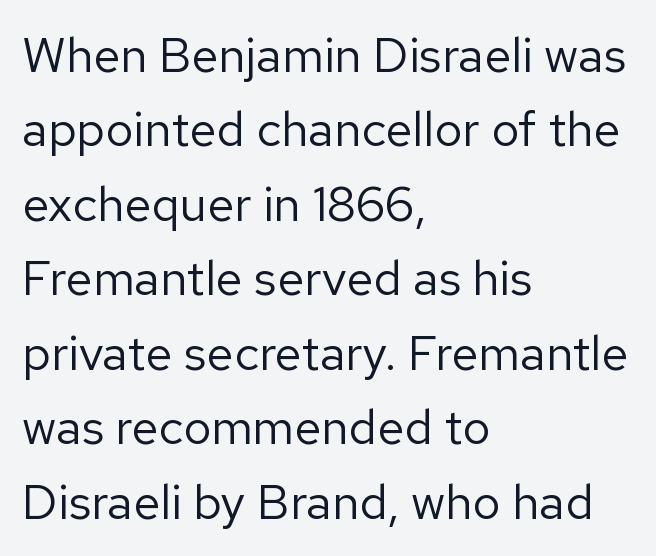
This sample has the flowing, uneven cadence of proportional lettering. Beneath every word, the page is bare. The cut favours lightness, reaching ordinary text weight at its darkest. Each new line begins a customary step beneath the previous one. These lines are set flush left with a ragged right edge.
